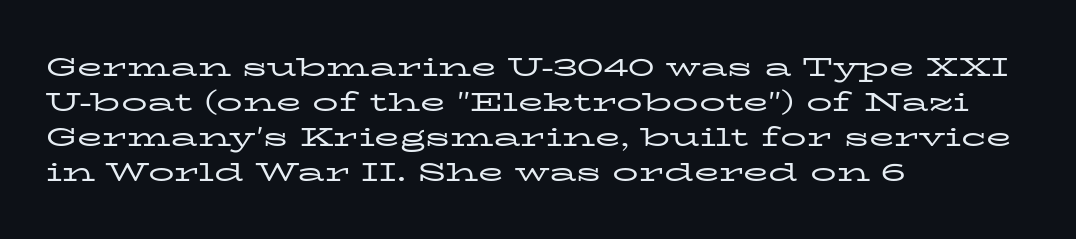
Q: Is the text bold? A: No.
Q: Is the text italic (slanted)? A: No, it is upright.
Q: Is the text underlined? A: No.
Q: How is the paragraph aligned? A: Left-aligned.
Q: Is the spacing between letters normal or unusually wide? A: Normal.
Q: Is the spacing between lines tight, normal or loose? A: Normal.
